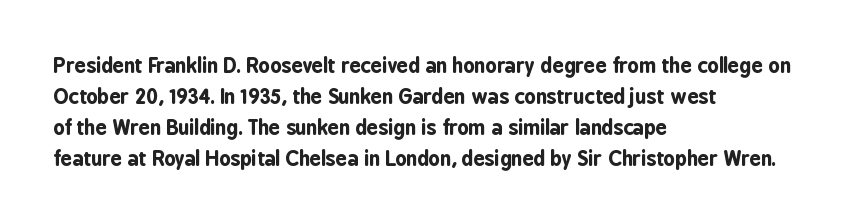
This is heavy type, rendered in bold. No extra tracking has been applied to these lines. The lines in this sample share a left origin and differ only in where they stop. A typesetter would call this leading conventional body-copy spacing. The typography opts for an upright posture over an oblique one. No word sits above an underline.
